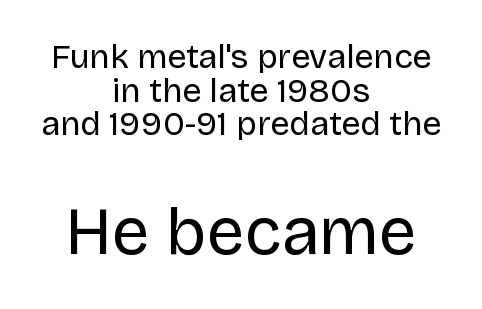
Q: Is the text bold? A: No.
Q: Is the text italic (slanted)? A: No, it is upright.
Q: Is the typeface a serif or a sans-serif typeface? A: Sans-serif.
Q: Is the text underlined? A: No.
Q: How is the paragraph aligned? A: Centered.
Q: Is the spacing between letters normal or unusually wide? A: Normal.
Q: Is the spacing between lines tight, normal or loose? A: Tight.
Q: Which block of text is set in a larger size, the first (top) or the second (bottom)? A: The second (bottom) one.
Q: Width (condensed, normal, or wide)? A: Normal.
Q: Stroke contrast? A: Low.
Q: x-height? A: Large.
Q: Monospaced? A: No.
